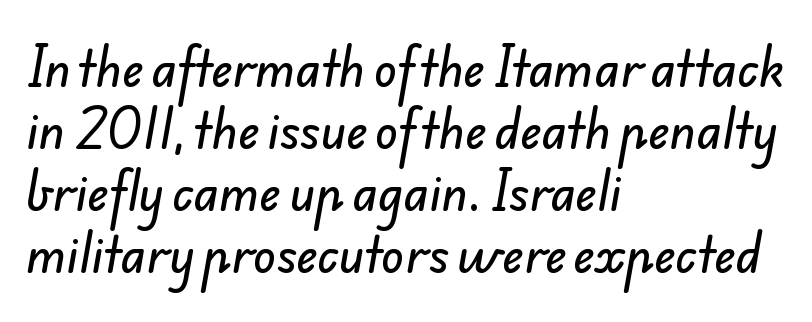
Q: Is the typeface a serif or a sans-serif typeface? A: Sans-serif.
Q: Is the text underlined? A: No.
Q: How is the paragraph aligned? A: Left-aligned.
Q: Is the spacing between letters normal or unusually wide? A: Normal.
Q: Is the spacing between lines tight, normal or loose? A: Normal.
Q: Width (condensed, normal, or wide)? A: Normal.
Q: Stroke contrast? A: Low.
Q: x-height? A: Small.
Q: Monospaced? A: No.
